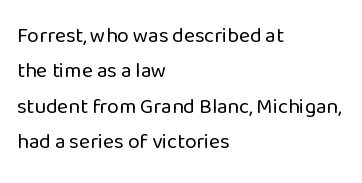
{"italic": "no", "bold": "no", "underline": "no", "align": "left", "line_spacing": "normal", "line_spacing_ratio": 1.68, "letter_spacing": "normal", "letter_spacing_em": 0.0, "glyph_px": 21}
